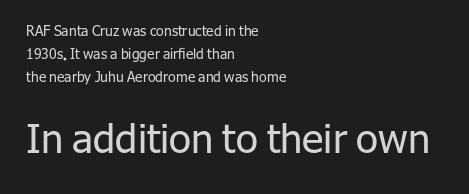
{"serif": "no", "italic": "no", "bold": "no", "weight": "regular", "width": "normal", "stroke_contrast": "low", "x_height": "medium", "monospaced": "no", "underline": "no", "align": "left", "line_spacing": "normal", "line_spacing_ratio": 1.64, "letter_spacing": "normal", "letter_spacing_em": 0.0, "larger_block": "second", "size_ratio": 2.86, "glyph_px": 40}
